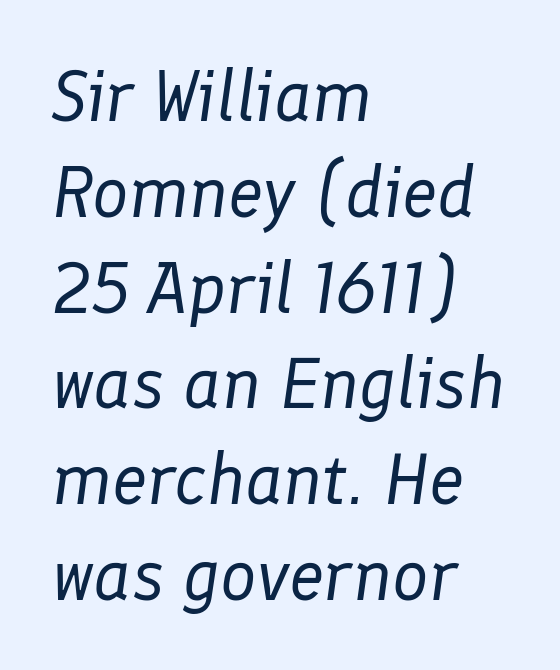
The image shows 72 px regular-weight type, italic (leaning right); set left-aligned, normal line spacing (1.33x), normal letter spacing, not underlined; low stroke contrast and a medium x-height.
